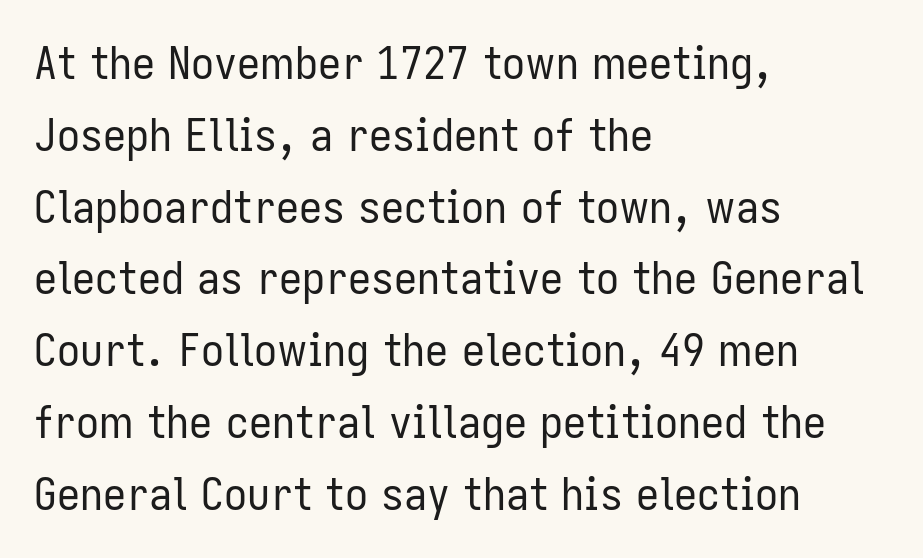
{"serif": "no", "italic": "no", "bold": "no", "weight": "regular", "width": "condensed", "stroke_contrast": "low", "x_height": "medium", "monospaced": "no", "underline": "no", "align": "left", "line_spacing": "normal", "line_spacing_ratio": 1.56, "letter_spacing": "normal", "letter_spacing_em": 0.0, "glyph_px": 46}
